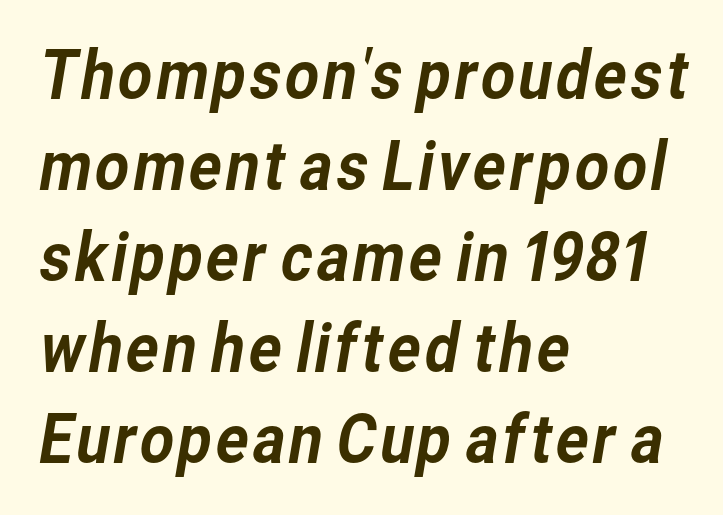
Typographically, this falls in the sans-serif category. Students, observe: this is what conventionally led text looks like. If you drew a ruler down the left edge, every line would touch it. Caption: standard tracking, unaltered.
